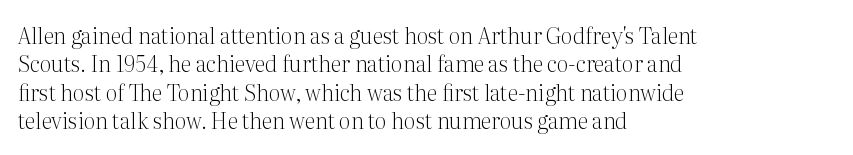
{"italic": "no", "bold": "no", "underline": "no", "align": "left", "line_spacing": "normal", "line_spacing_ratio": 1.29, "letter_spacing": "normal", "letter_spacing_em": 0.0, "glyph_px": 22}
